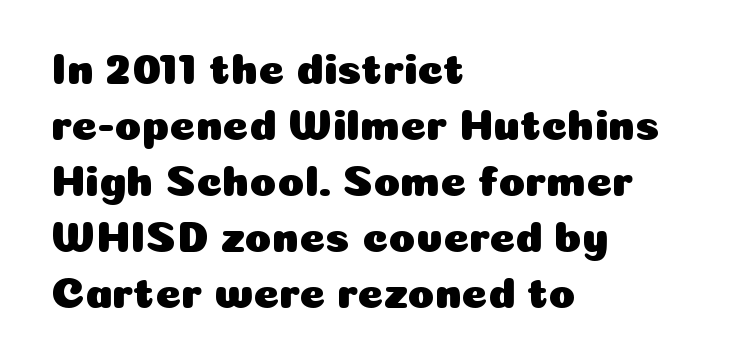
{"serif": "no", "italic": "no", "width": "normal", "stroke_contrast": "low", "x_height": "medium", "monospaced": "no", "underline": "no", "align": "left", "line_spacing": "normal", "line_spacing_ratio": 1.27, "letter_spacing": "normal", "letter_spacing_em": 0.0, "glyph_px": 44}
